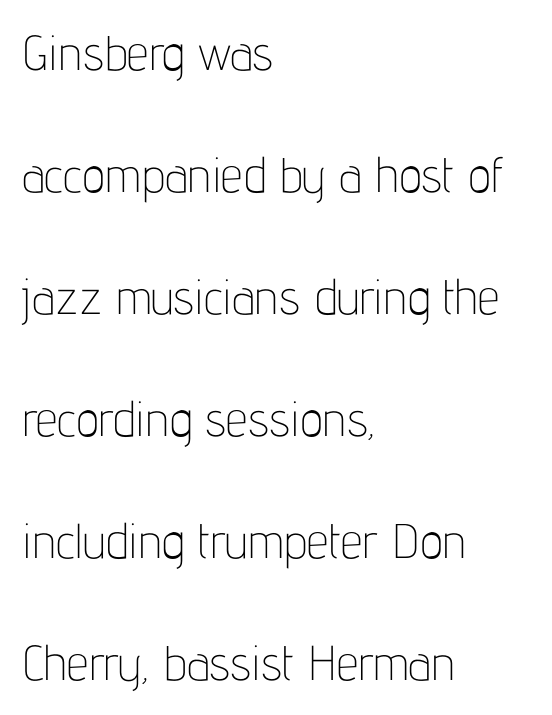
Q: Is the text bold? A: No.
Q: Is the text italic (slanted)? A: No, it is upright.
Q: Is the typeface a serif or a sans-serif typeface? A: Sans-serif.
Q: Is the text underlined? A: No.
Q: How is the paragraph aligned? A: Left-aligned.
Q: Is the spacing between letters normal or unusually wide? A: Normal.
Q: Is the spacing between lines tight, normal or loose? A: Loose.
Q: Width (condensed, normal, or wide)? A: Condensed.
Q: Stroke contrast? A: Low.
Q: x-height? A: Medium.
Q: Monospaced? A: No.
